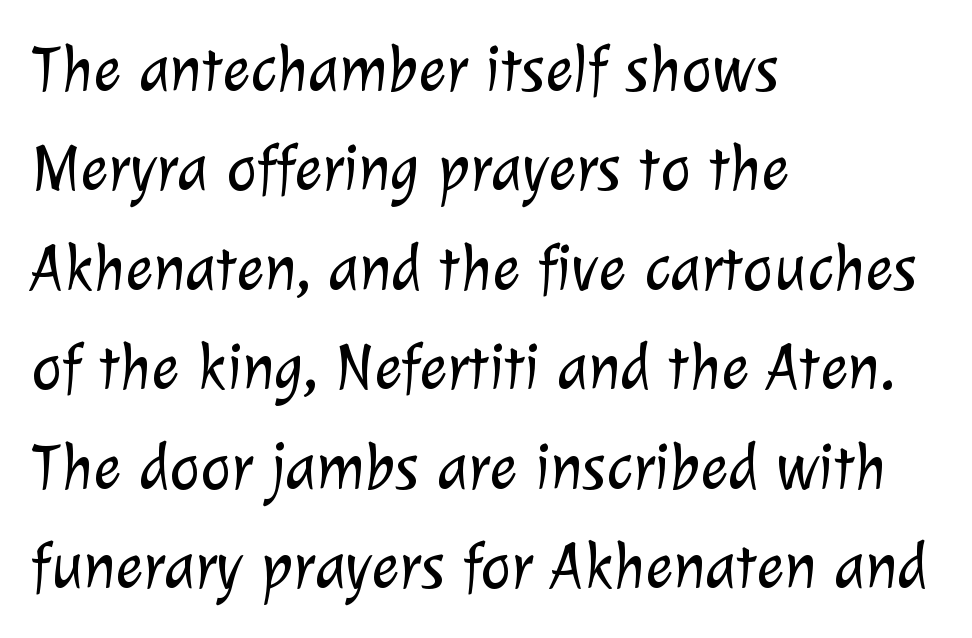
{"serif": "no", "bold": "no", "weight": "light", "width": "normal", "stroke_contrast": "low", "x_height": "medium", "monospaced": "no", "underline": "no", "align": "left", "line_spacing": "normal", "line_spacing_ratio": 1.53, "letter_spacing": "normal", "letter_spacing_em": 0.0, "glyph_px": 65}
